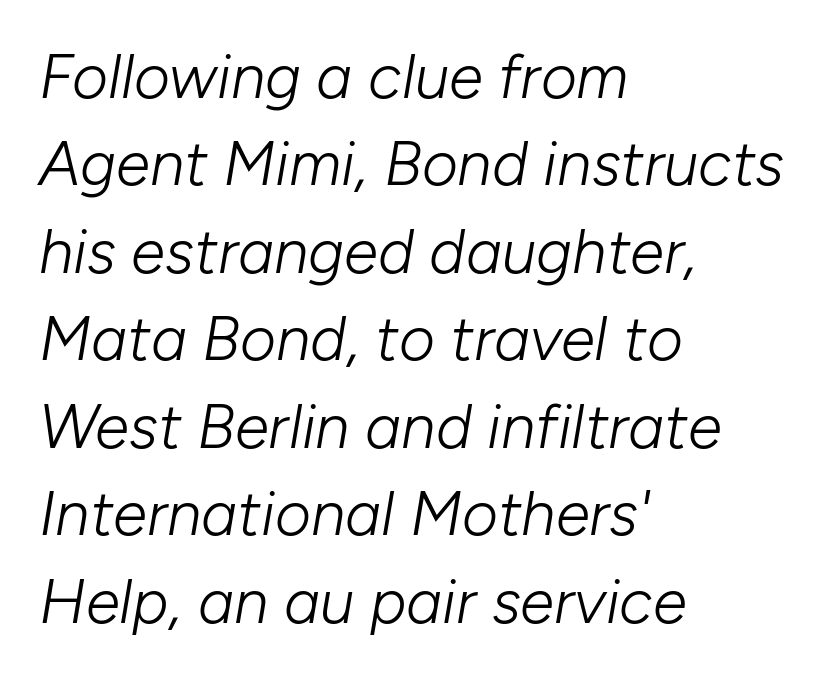
Q: Is the text bold? A: No.
Q: Is the text italic (slanted)? A: Yes, it leans right by about 10 degrees.
Q: Is the text underlined? A: No.
Q: How is the paragraph aligned? A: Left-aligned.
Q: Is the spacing between letters normal or unusually wide? A: Normal.
Q: Is the spacing between lines tight, normal or loose? A: Normal.
Q: Width (condensed, normal, or wide)? A: Normal.
Q: Stroke contrast? A: Low.
Q: x-height? A: Medium.
Q: Monospaced? A: No.
